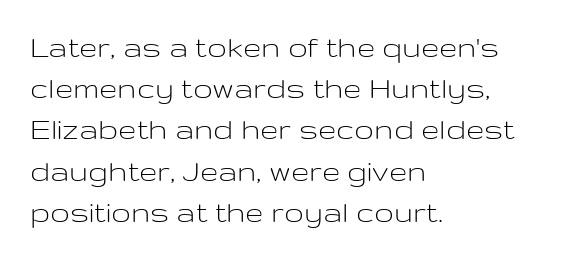
Q: Is the text bold? A: No.
Q: Is the text italic (slanted)? A: No, it is upright.
Q: Is the typeface a serif or a sans-serif typeface? A: Sans-serif.
Q: Is the text underlined? A: No.
Q: How is the paragraph aligned? A: Left-aligned.
Q: Is the spacing between letters normal or unusually wide? A: Normal.
Q: Is the spacing between lines tight, normal or loose? A: Normal.
Q: Width (condensed, normal, or wide)? A: Wide.
Q: Stroke contrast? A: Low.
Q: x-height? A: Medium.
Q: Monospaced? A: No.
